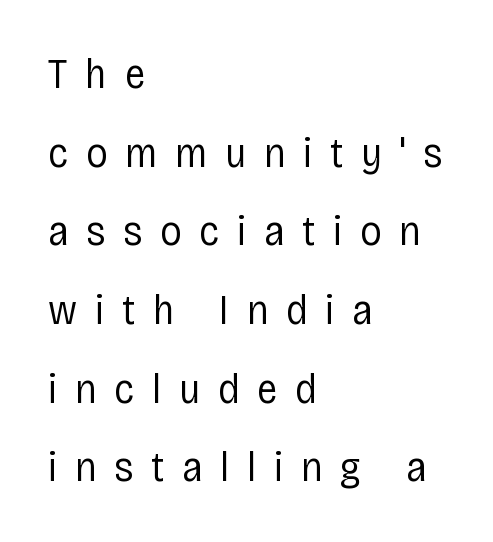
Here the glyphs are tracked loosely, breaking word shapes into spaced letters. Note the varied advance widths — an 'i' is clearly narrower than an 'm'. Rule under the text: the space is simply empty. The type sits square on the baseline with zero lean. To sum up the face: it is a sans, with no serifs. The strokes are not fattened; the text isn't bold.
